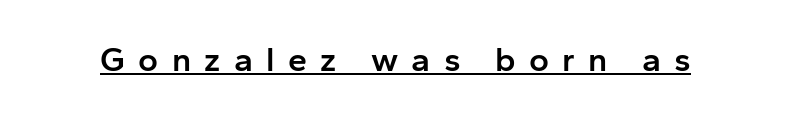
Q: Is the text bold? A: Semi-bold.
Q: Is the text italic (slanted)? A: No, it is upright.
Q: Is the typeface a serif or a sans-serif typeface? A: Sans-serif.
Q: Is the text underlined? A: Yes.
Q: Is the spacing between letters normal or unusually wide? A: Unusually wide.
Q: Width (condensed, normal, or wide)? A: Normal.
Q: Stroke contrast? A: Low.
Q: x-height? A: Medium.
Q: Monospaced? A: No.
